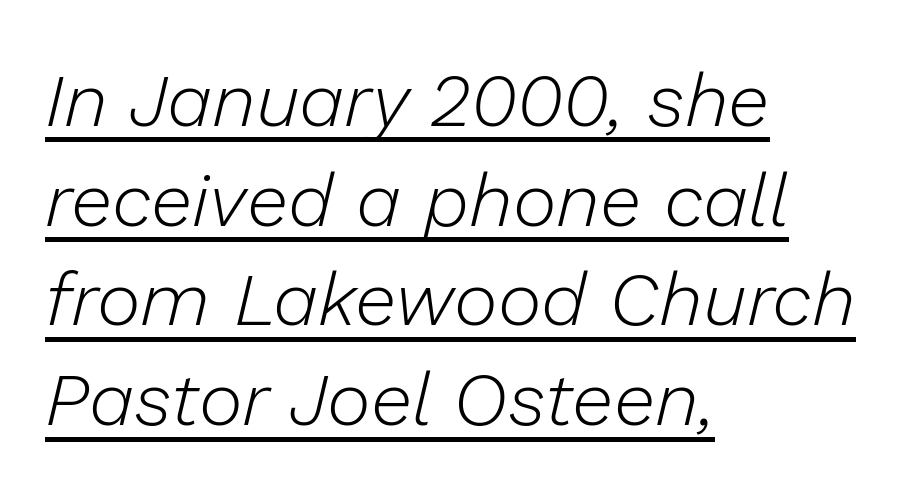
Q: Is the text bold? A: No.
Q: Is the text italic (slanted)? A: Yes, it leans right by about 13 degrees.
Q: Is the text underlined? A: Yes.
Q: How is the paragraph aligned? A: Left-aligned.
Q: Is the spacing between letters normal or unusually wide? A: Normal.
Q: Is the spacing between lines tight, normal or loose? A: Normal.
Q: Width (condensed, normal, or wide)? A: Normal.
Q: Stroke contrast? A: Low.
Q: x-height? A: Medium.
Q: Monospaced? A: No.
